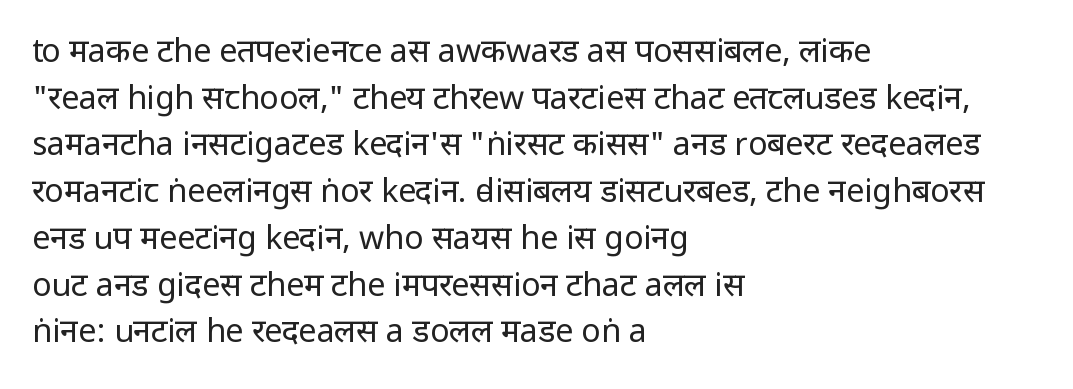
{"serif": "no", "italic": "no", "bold": "no", "weight": "regular", "width": "condensed", "stroke_contrast": "low", "x_height": "large", "monospaced": "no", "underline": "no", "align": "left", "line_spacing": "normal", "line_spacing_ratio": 1.46, "letter_spacing": "normal", "letter_spacing_em": 0.0, "glyph_px": 32}
